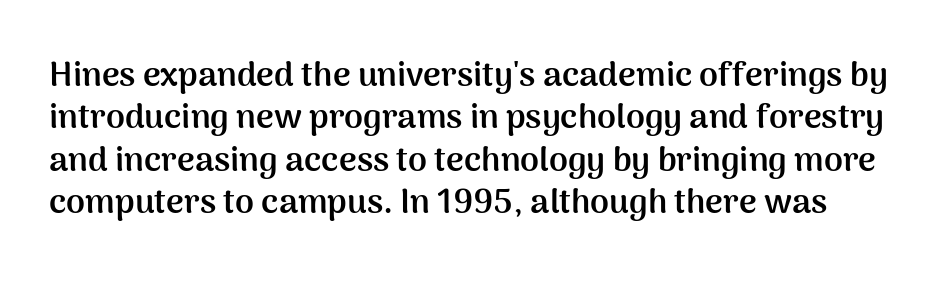
Q: Is the text bold? A: Yes.
Q: Is the text italic (slanted)? A: No, it is upright.
Q: Is the typeface a serif or a sans-serif typeface? A: Sans-serif.
Q: Is the text underlined? A: No.
Q: Is the spacing between letters normal or unusually wide? A: Normal.
Q: Is the spacing between lines tight, normal or loose? A: Normal.
Q: Width (condensed, normal, or wide)? A: Normal.
Q: Stroke contrast? A: Medium.
Q: x-height? A: Medium.
Q: Monospaced? A: No.
